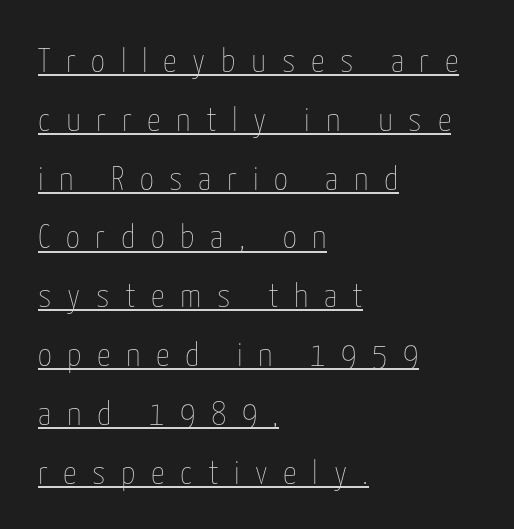
The image shows 34 px thin, condensed type, upright; set left-aligned, line spacing 1.73x, unusually wide letter spacing (+0.46 em), underlined; low stroke contrast and a medium x-height.
